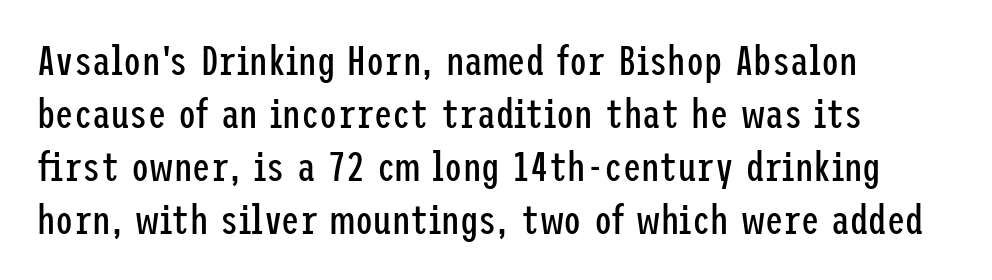
{"serif": "no", "italic": "no", "bold": "no", "weight": "regular", "width": "condensed", "stroke_contrast": "low", "x_height": "medium", "underline": "no", "align": "left", "line_spacing": "normal", "line_spacing_ratio": 1.29, "letter_spacing": "normal", "letter_spacing_em": 0.0, "glyph_px": 41}
